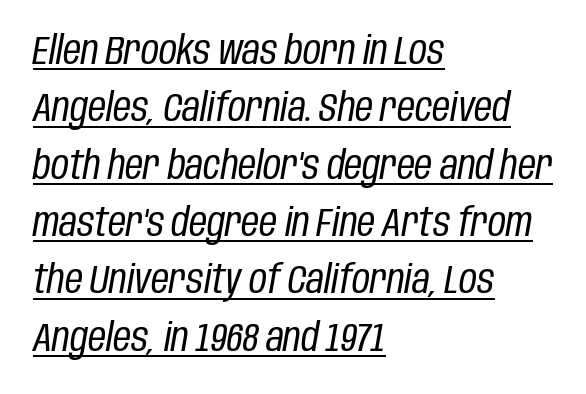
This sample keeps an unexceptional amount of space between lines. Stems here are at most as thick as an everyday book face. When letters slant like this, we call the style italic. Compared with undecorated copy, this sample adds a rule below the words. Reading down the block, your eye returns to a fixed left position each line. Looks like regular typesetting: each glyph gets only the width it needs.
